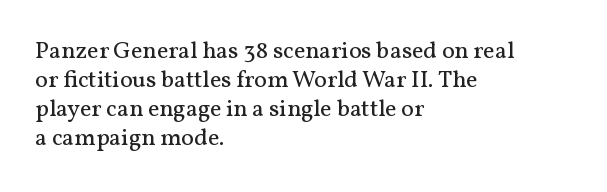
Q: Is the text bold? A: No.
Q: Is the text italic (slanted)? A: No, it is upright.
Q: Is the text underlined? A: No.
Q: How is the paragraph aligned? A: Left-aligned.
Q: Is the spacing between letters normal or unusually wide? A: Normal.
